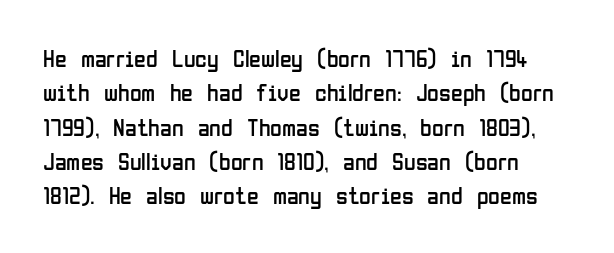
{"italic": "no", "bold": "no", "underline": "no", "line_spacing": "normal", "line_spacing_ratio": 1.43, "letter_spacing": "normal", "letter_spacing_em": 0.0, "glyph_px": 24}
